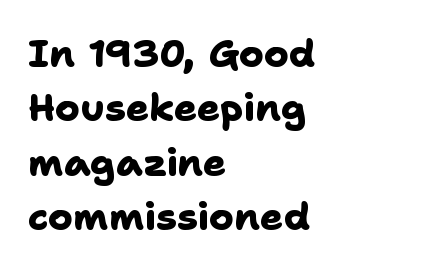
The image shows 38 px heavy sans-serif type; set left-aligned, normal line spacing (1.43x), normal letter spacing, not underlined; low stroke contrast and a medium x-height.
